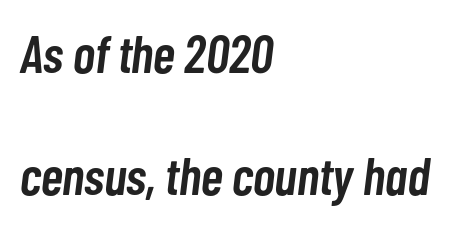
{"italic": "yes", "lean": "right", "slant_degrees": 7, "bold": "semi", "weight": "semibold", "width": "condensed", "stroke_contrast": "low", "x_height": "medium", "monospaced": "no", "underline": "no", "align": "left", "line_spacing": "loose", "line_spacing_ratio": 2.3, "letter_spacing": "normal", "letter_spacing_em": 0.0, "glyph_px": 53}
